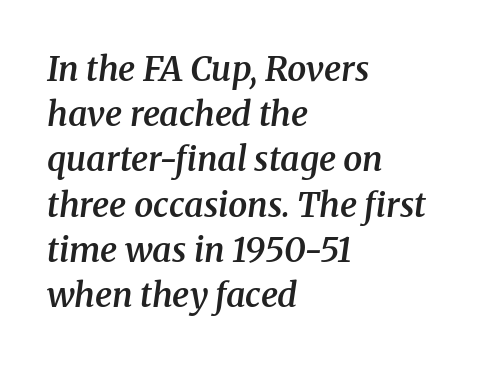
{"serif": "yes", "italic": "yes", "lean": "right", "slant_degrees": 8, "bold": "semi", "weight": "semibold", "width": "normal", "stroke_contrast": "medium", "x_height": "medium", "monospaced": "no", "underline": "no", "align": "left", "line_spacing": "normal", "line_spacing_ratio": 1.33, "letter_spacing": "normal", "letter_spacing_em": 0.0, "glyph_px": 34}
